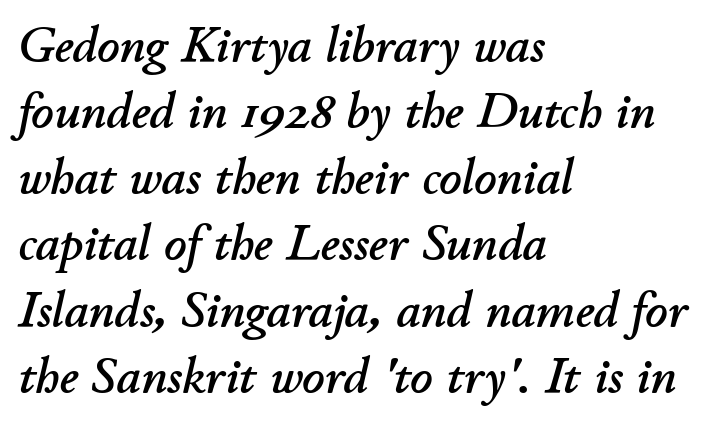
The image shows 49 px text type, italic (leaning right); set left-aligned, normal line spacing (1.35x), normal letter spacing, not underlined; low stroke contrast and a small x-height.
